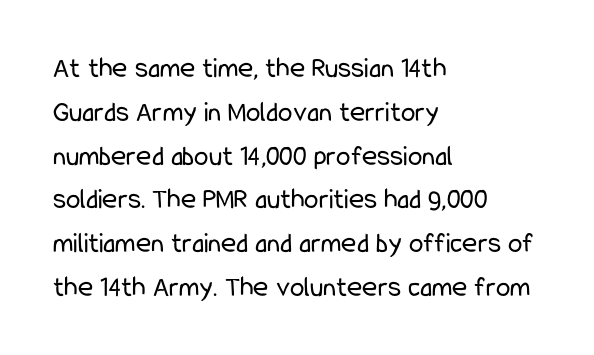
{"serif": "no", "italic": "no", "bold": "no", "weight": "regular", "width": "condensed", "stroke_contrast": "low", "x_height": "medium", "monospaced": "no", "underline": "no", "align": "left", "line_spacing": "normal", "line_spacing_ratio": 1.51, "letter_spacing": "normal", "letter_spacing_em": 0.0, "glyph_px": 29}
